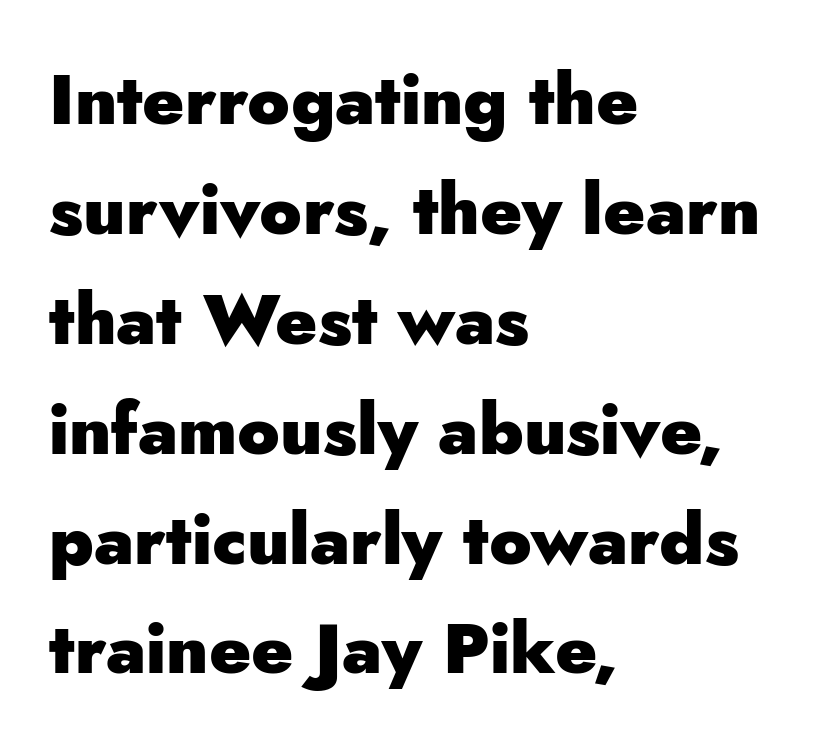
{"serif": "no", "italic": "no", "bold": "yes", "weight": "heavy", "width": "normal", "stroke_contrast": "low", "x_height": "small", "monospaced": "no", "underline": "no", "align": "left", "line_spacing": "normal", "line_spacing_ratio": 1.57, "letter_spacing": "normal", "letter_spacing_em": 0.0, "glyph_px": 70}
